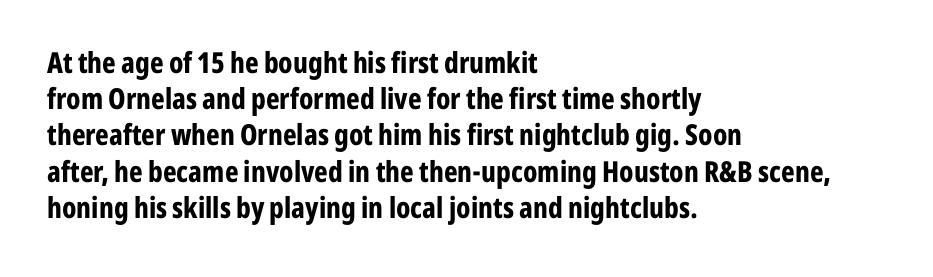
The image shows 29 px bold, condensed sans-serif type, upright; set left-aligned, normal line spacing (1.25x), normal letter spacing, not underlined; low stroke contrast and a medium x-height.
